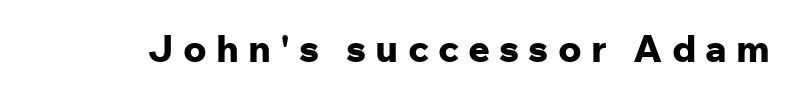
Q: Is the text bold? A: Yes.
Q: Is the text italic (slanted)? A: No, it is upright.
Q: Is the typeface a serif or a sans-serif typeface? A: Sans-serif.
Q: Is the text underlined? A: No.
Q: Is the spacing between letters normal or unusually wide? A: Unusually wide.
Q: Width (condensed, normal, or wide)? A: Normal.
Q: Stroke contrast? A: Low.
Q: x-height? A: Medium.
Q: Monospaced? A: No.
